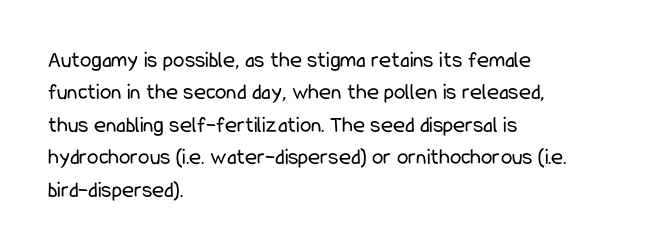
The image shows 23 px text type, upright; set left-aligned, normal line spacing (1.41x), normal letter spacing, not underlined.
